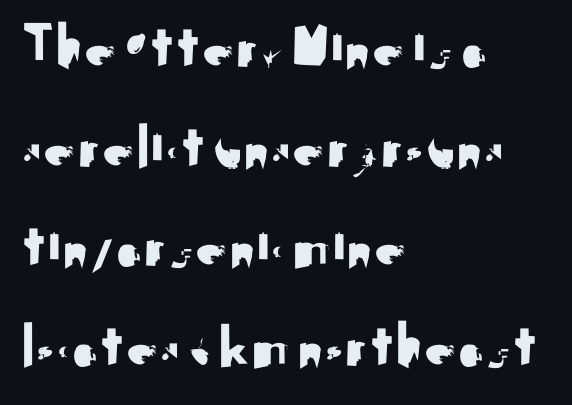
The image shows 63 px sans-serif type, upright; set left-aligned, normal line spacing (1.58x), normal letter spacing, not underlined; medium stroke contrast and a small x-height.
